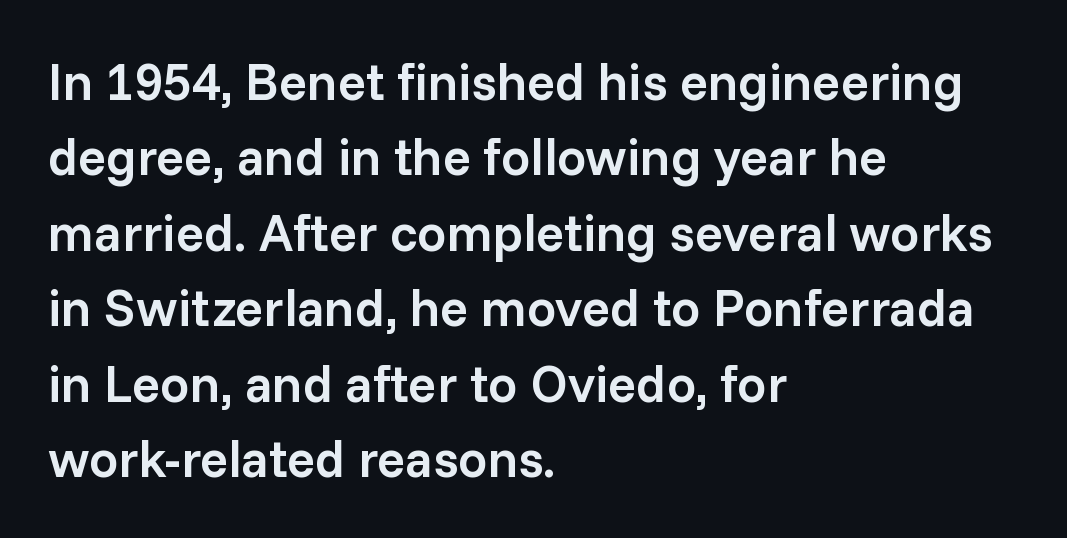
The image shows 52 px semibold sans-serif type, upright; set left-aligned, normal line spacing (1.45x), normal letter spacing, not underlined; low stroke contrast and a medium x-height.
